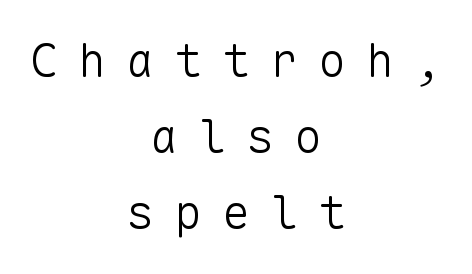
{"serif": "no", "italic": "no", "bold": "no", "weight": "light", "width": "normal", "stroke_contrast": "low", "x_height": "medium", "monospaced": "yes", "underline": "no", "align": "center", "line_spacing": "normal", "line_spacing_ratio": 1.62, "letter_spacing": "wide", "letter_spacing_em": 0.42, "glyph_px": 47}
